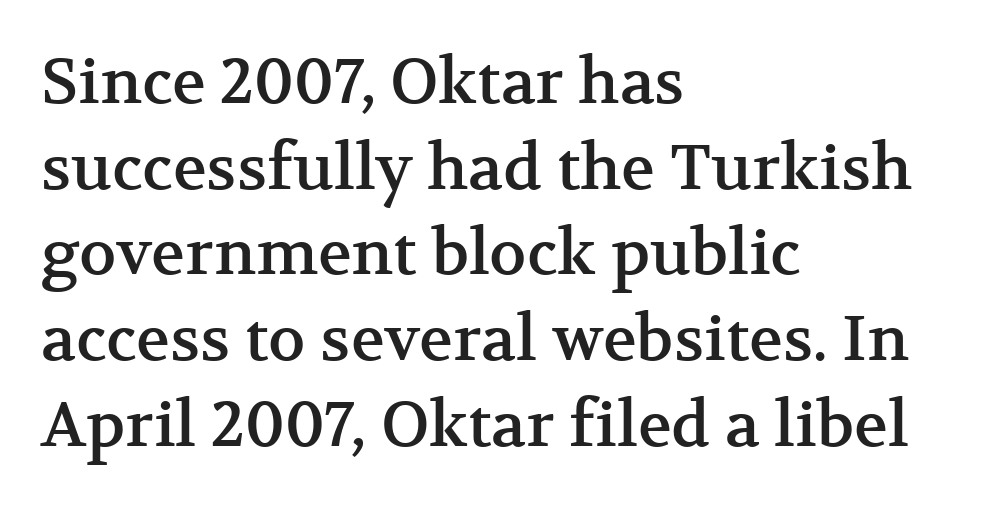
Q: Is the text italic (slanted)? A: No, it is upright.
Q: Is the typeface a serif or a sans-serif typeface? A: Serif.
Q: Is the text underlined? A: No.
Q: How is the paragraph aligned? A: Left-aligned.
Q: Is the spacing between letters normal or unusually wide? A: Normal.
Q: Is the spacing between lines tight, normal or loose? A: Normal.
Q: Width (condensed, normal, or wide)? A: Normal.
Q: Stroke contrast? A: Medium.
Q: x-height? A: Medium.
Q: Monospaced? A: No.
